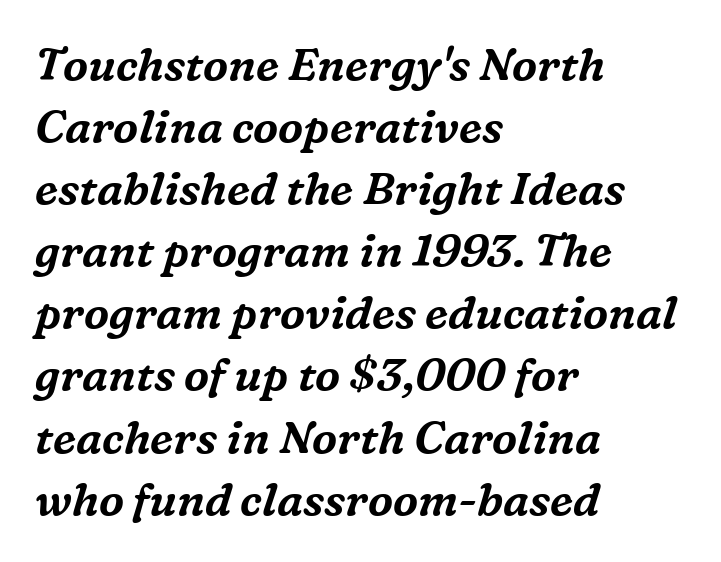
The image shows 45 px serif type, italic (leaning right); set left-aligned, normal line spacing (1.38x), normal letter spacing, not underlined; medium stroke contrast and a medium x-height.
